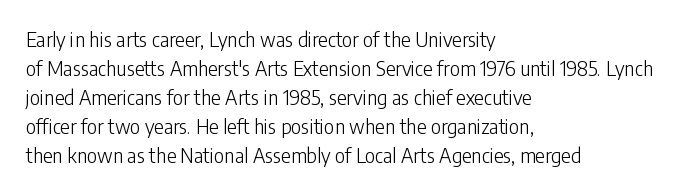
The image shows 20 px text type, upright; set left-aligned, normal line spacing (1.45x), normal letter spacing, not underlined.
